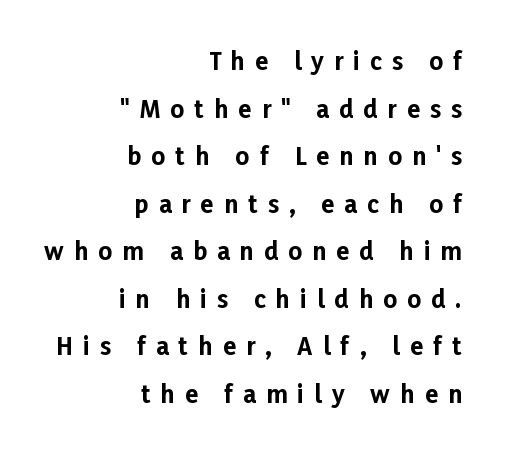
Q: Is the text bold? A: Yes.
Q: Is the text italic (slanted)? A: No, it is upright.
Q: Is the text underlined? A: No.
Q: How is the paragraph aligned? A: Right-aligned.
Q: Is the spacing between letters normal or unusually wide? A: Unusually wide.
Q: Is the spacing between lines tight, normal or loose? A: Loose.
